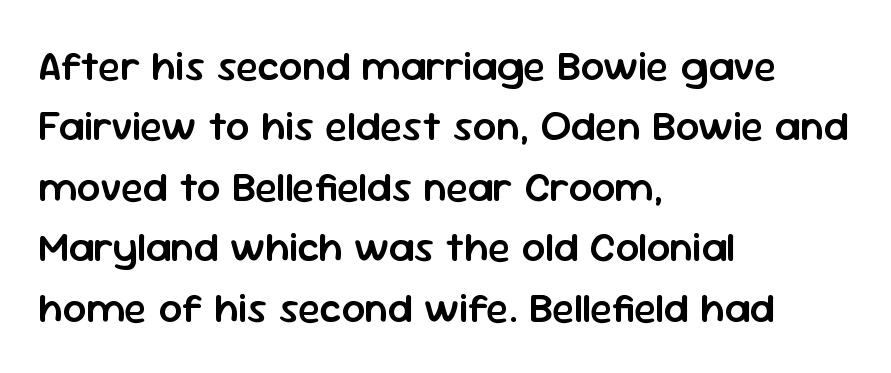
{"serif": "no", "italic": "no", "bold": "semi", "weight": "semibold", "width": "normal", "stroke_contrast": "low", "x_height": "medium", "monospaced": "no", "underline": "no", "align": "left", "line_spacing": "normal", "line_spacing_ratio": 1.44, "letter_spacing": "normal", "letter_spacing_em": 0.0, "glyph_px": 42}
